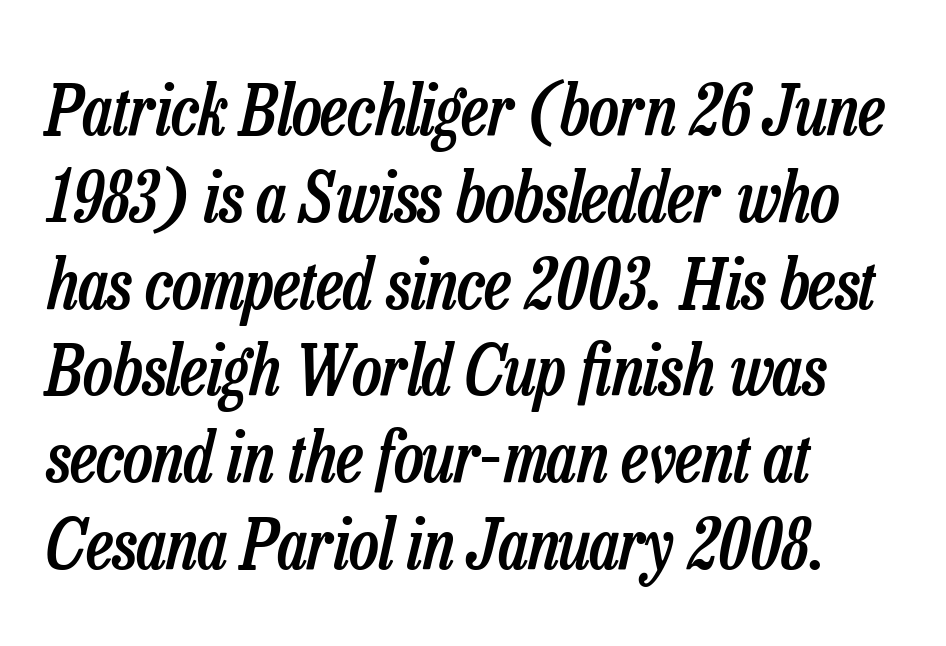
{"italic": "yes", "lean": "right", "slant_degrees": 13, "bold": "semi", "weight": "semibold", "width": "condensed", "stroke_contrast": "low", "x_height": "medium", "monospaced": "no", "underline": "no", "align": "left", "line_spacing_ratio": 1.24, "letter_spacing": "normal", "letter_spacing_em": 0.0, "glyph_px": 70}
